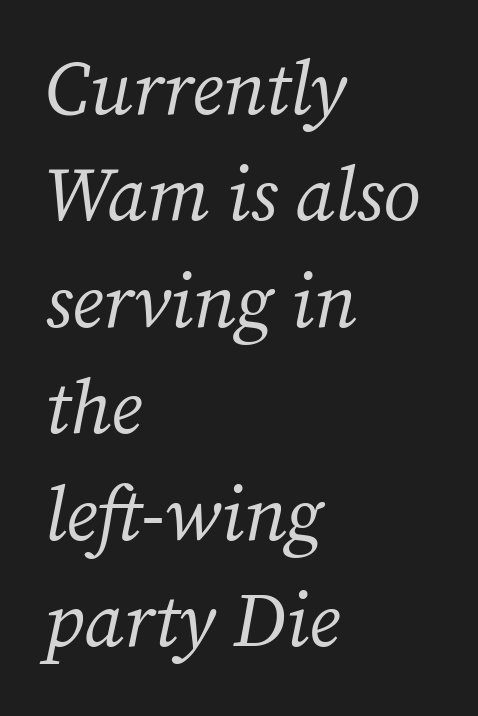
The image shows 76 px regular-weight serif type, italic (leaning right); set left-aligned, normal line spacing (1.4x), normal letter spacing, not underlined; medium stroke contrast and a medium x-height.
